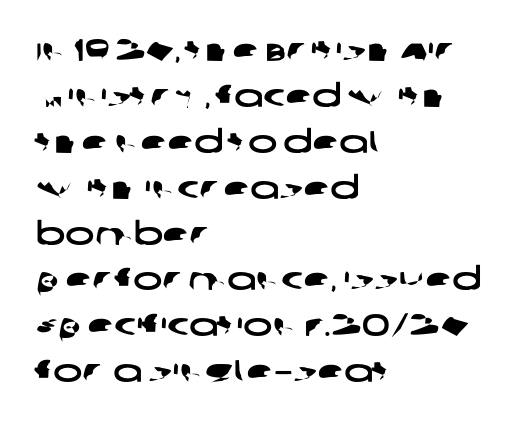
Which margin do the lines hug? The left one — the right edge is uneven. These lines are rendered in a variable-pitch font. Whoever set this chose a conventional vertical rhythm. Inter-character spacing is left at the font's built-in metrics.
